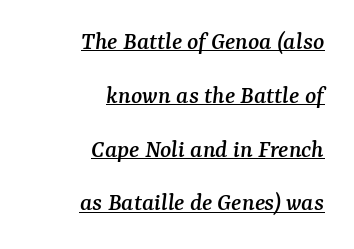
Q: Is the text italic (slanted)? A: Yes, it leans right by about 7 degrees.
Q: Is the text underlined? A: Yes.
Q: How is the paragraph aligned? A: Right-aligned.
Q: Is the spacing between letters normal or unusually wide? A: Normal.
Q: Is the spacing between lines tight, normal or loose? A: Loose.
